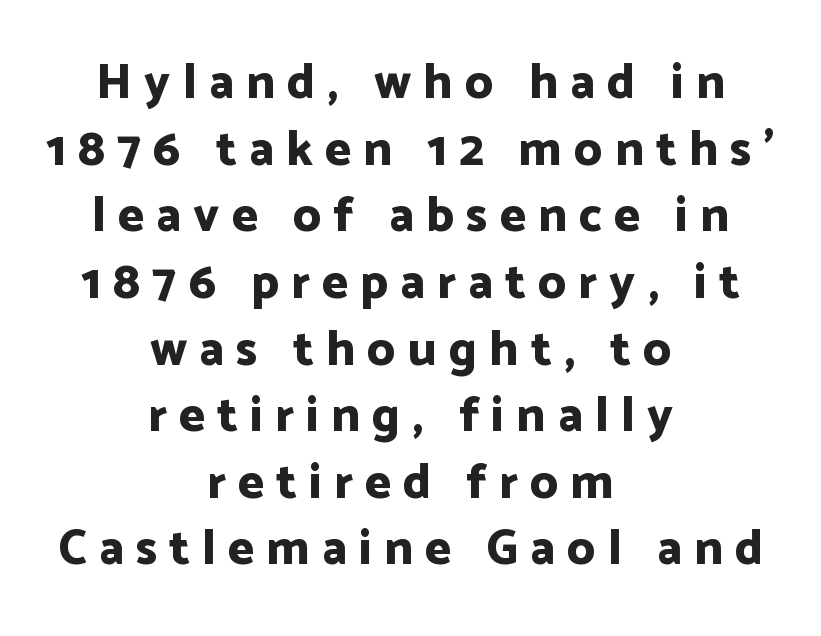
Q: Is the text bold? A: Yes.
Q: Is the text italic (slanted)? A: No, it is upright.
Q: Is the typeface a serif or a sans-serif typeface? A: Sans-serif.
Q: Is the text underlined? A: No.
Q: How is the paragraph aligned? A: Centered.
Q: Is the spacing between letters normal or unusually wide? A: Unusually wide.
Q: Is the spacing between lines tight, normal or loose? A: Normal.
Q: Width (condensed, normal, or wide)? A: Normal.
Q: Stroke contrast? A: Low.
Q: x-height? A: Medium.
Q: Monospaced? A: No.
